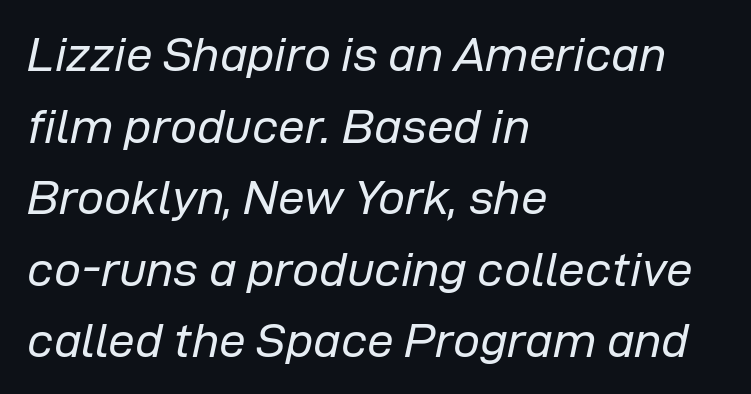
{"italic": "yes", "lean": "right", "slant_degrees": 12, "bold": "no", "weight": "regular", "width": "normal", "stroke_contrast": "low", "x_height": "medium", "monospaced": "no", "underline": "no", "align": "left", "line_spacing": "normal", "line_spacing_ratio": 1.49, "letter_spacing": "normal", "letter_spacing_em": 0.0, "glyph_px": 48}
